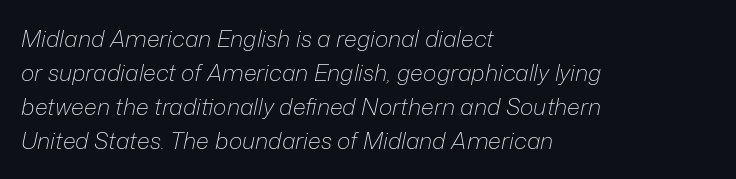
The image shows 23 px text type, italic (leaning right); set left-aligned, normal line spacing (1.48x), normal letter spacing, not underlined.
